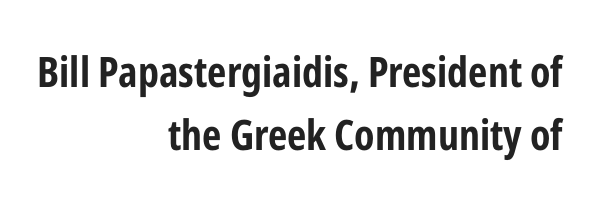
Is the letter spacing exaggerated? No — it looks like the ordinary default. Here the designer chose a conventional face with non-uniform glyph widths. Notice how thick the strokes are: this is what a full bold looks like. A clean baseline with only descenders dipping below it.
